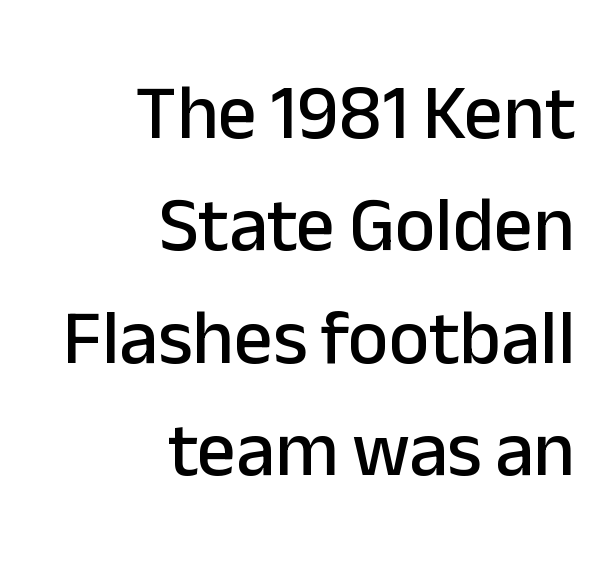
{"serif": "no", "italic": "no", "width": "normal", "stroke_contrast": "low", "x_height": "medium", "monospaced": "no", "underline": "no", "align": "right", "line_spacing": "normal", "line_spacing_ratio": 1.46, "letter_spacing": "normal", "letter_spacing_em": 0.0, "glyph_px": 77}
